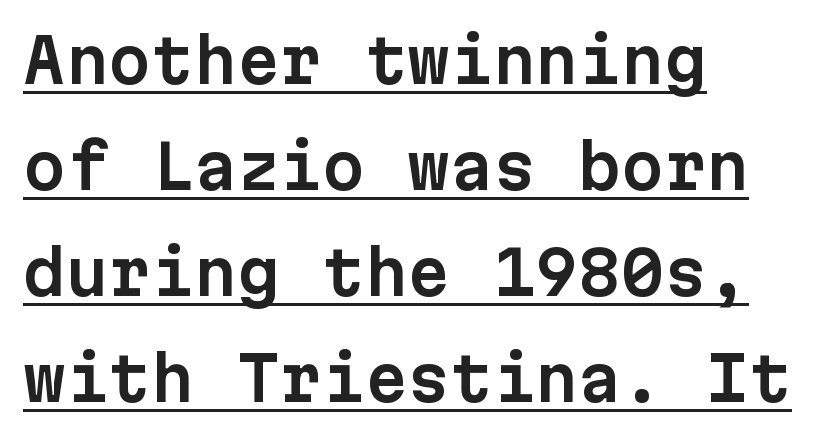
The text block is weighted toward the left margin, trailing off unevenly rightward. Looks like terminal output: every glyph gets an equal slot. Default kerning and tracking; the words read as compact shapes. Every word sits above its own underline. Quick note: not italic, upright. The letters carry no serifs — their stems end cleanly without finishing strokes.
